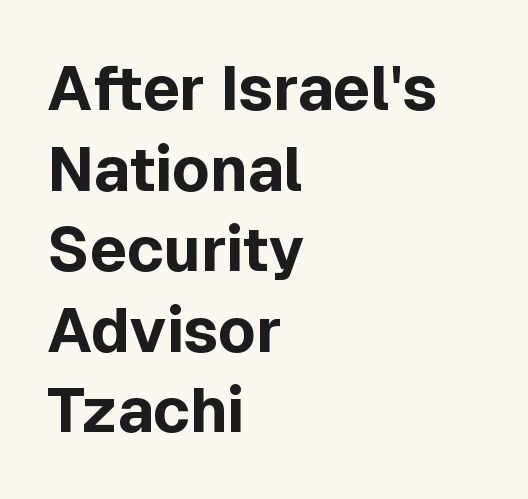
The image shows 62 px bold sans-serif type, upright; set left-aligned, normal line spacing (1.3x), normal letter spacing, not underlined; a medium x-height.
